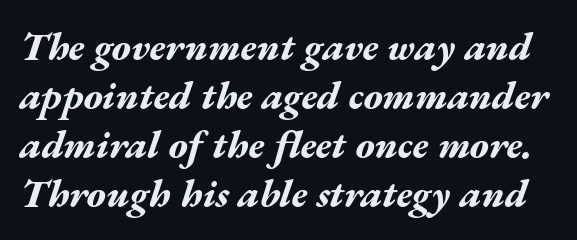
Only glyphs here, with clear space below each row. Varying glyph widths throughout — classic text-font behaviour. The type is set solid horizontally, with unmodified tracking. Horizontal bands of white between lines are of average thickness. The specimen reads as italic at a glance.
